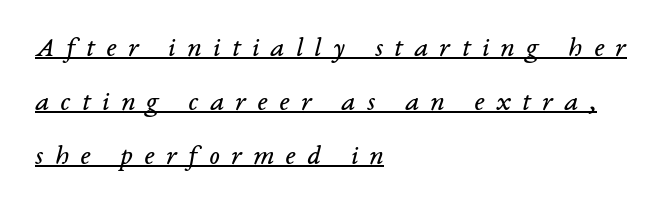
To sum up the face: it has serifs. You could not count columns in this text — the font is proportionally spaced. Tracking value appears strongly positive — letters spread wide. This sample uses an oblique cut, with every glyph tilted off the vertical. Weight: not bold — regular or lighter. The rendering anchors every line to the left-hand side.
